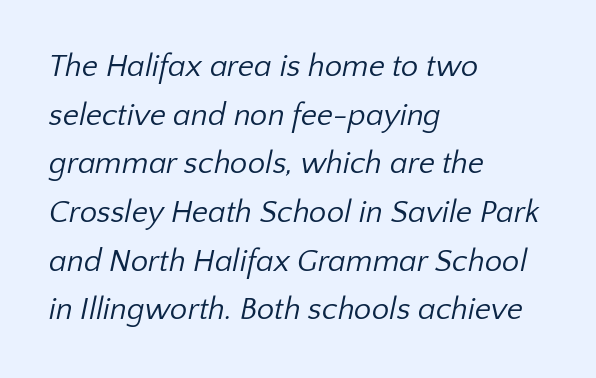
{"serif": "no", "bold": "no", "weight": "regular", "width": "normal", "stroke_contrast": "low", "x_height": "medium", "monospaced": "no", "underline": "no", "align": "left", "line_spacing": "normal", "line_spacing_ratio": 1.57, "letter_spacing": "normal", "letter_spacing_em": 0.0, "glyph_px": 31}
